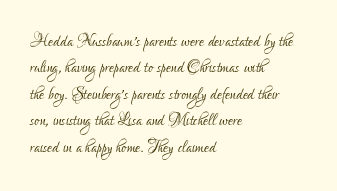
Q: Is the text bold? A: No.
Q: Is the text italic (slanted)? A: Yes.
Q: Is the text underlined? A: No.
Q: How is the paragraph aligned? A: Left-aligned.
Q: Is the spacing between letters normal or unusually wide? A: Normal.
